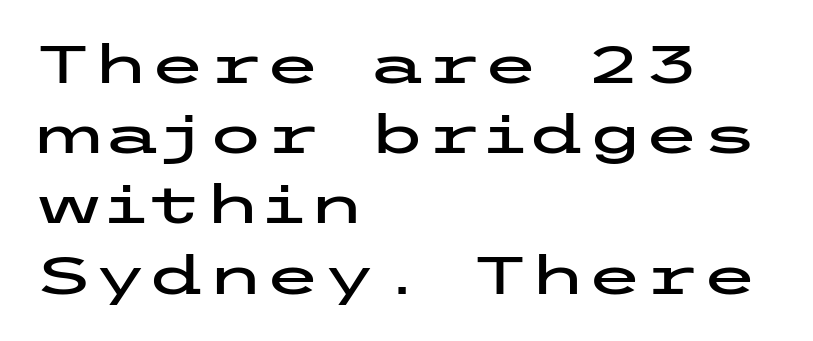
{"serif": "no", "italic": "no", "width": "wide", "stroke_contrast": "low", "x_height": "medium", "underline": "no", "align": "left", "line_spacing": "normal", "line_spacing_ratio": 1.35, "letter_spacing": "normal", "letter_spacing_em": 0.0, "glyph_px": 52}
